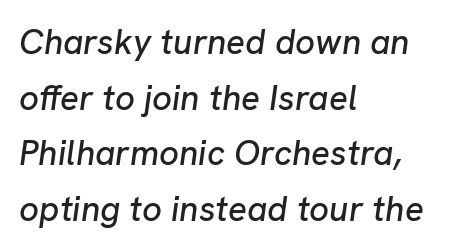
The image shows 35 px text type, italic (leaning right); set left-aligned, normal line spacing (1.59x), normal letter spacing, not underlined; low stroke contrast and a medium x-height.
